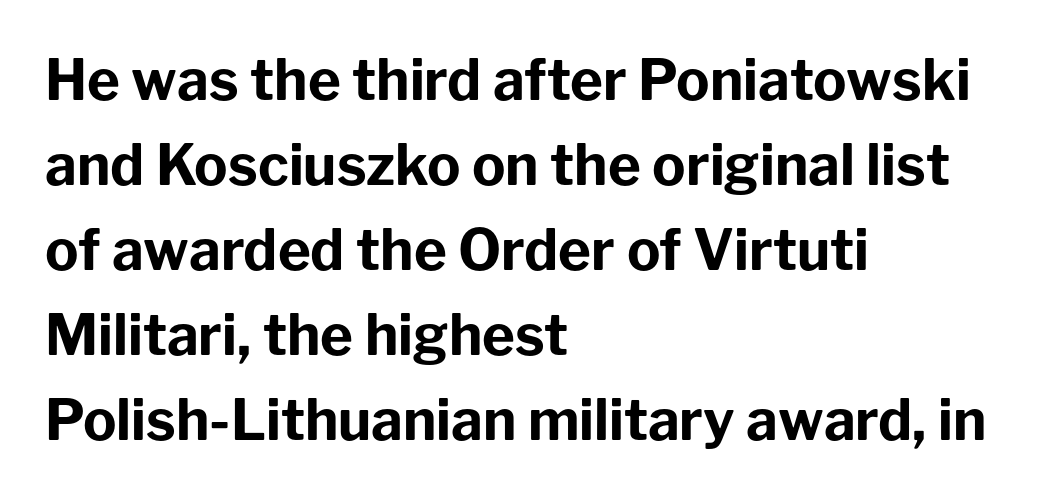
{"serif": "no", "italic": "no", "bold": "yes", "weight": "bold", "width": "normal", "stroke_contrast": "low", "x_height": "medium", "monospaced": "no", "underline": "no", "align": "left", "line_spacing": "normal", "line_spacing_ratio": 1.52, "letter_spacing": "normal", "letter_spacing_em": 0.0, "glyph_px": 56}
